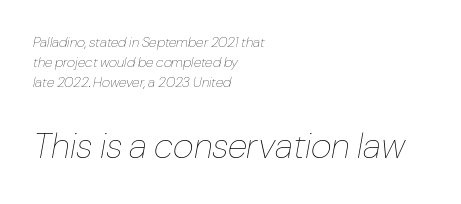
The image shows 36 px thin type, italic (leaning right); set left-aligned, normal line spacing (1.44x), normal letter spacing, not underlined; the second (bottom) block is 2.57x larger; low stroke contrast and a medium x-height.
